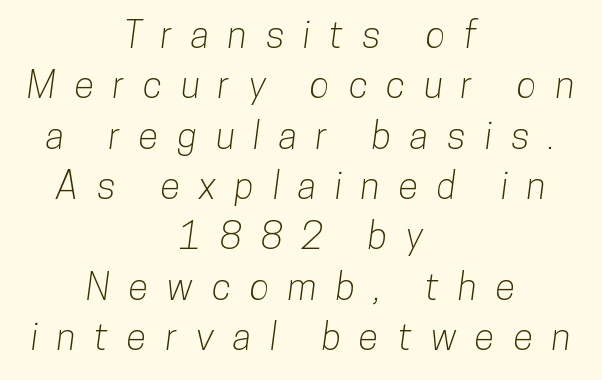
The image shows 37 px condensed sans-serif type; set centered, normal line spacing (1.36x), unusually wide letter spacing (+0.5 em), not underlined; low stroke contrast and a medium x-height.
